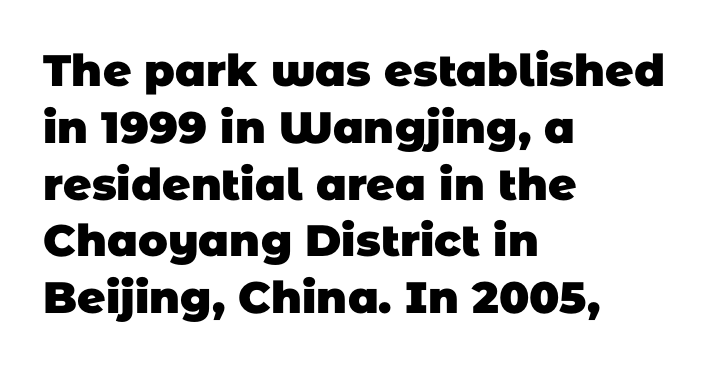
The strip under each line holds only bare page. In terms of letterform style, serifs are entirely absent. Think of a printed novel: that variable character pitch is what you see here. A dark, heavy texture on the line: the type is bold.
